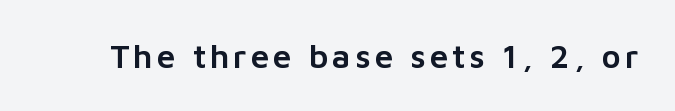
Here the designer chose a conventional face with non-uniform glyph widths. Vertical strokes here are truly vertical. A clean baseline with only descenders dipping below it. Unlike a traditional serif, this face leaves its strokes unadorned.
